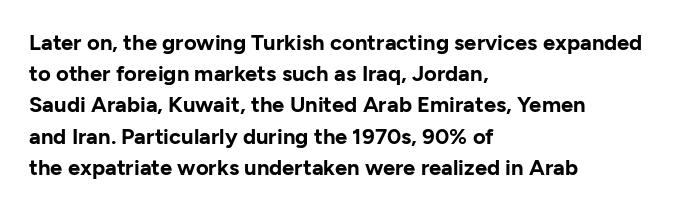
The image shows 22 px bold type, upright; set left-aligned, normal line spacing (1.42x), normal letter spacing, not underlined.
